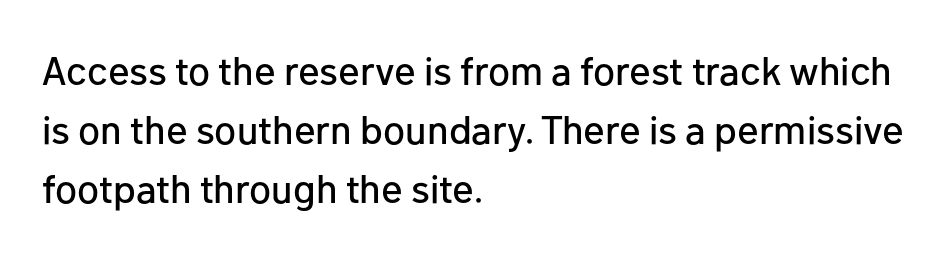
Looks like regular typesetting: each glyph gets only the width it needs. The font's upright variant was chosen for this text. In CSS terms this would be text-align: left. In terms of letterform style, serifs are entirely absent.
